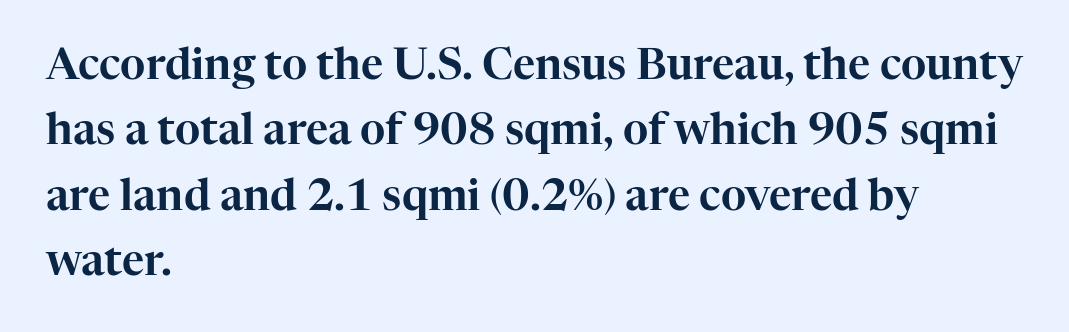
Q: Is the text italic (slanted)? A: No, it is upright.
Q: Is the typeface a serif or a sans-serif typeface? A: Serif.
Q: Is the text underlined? A: No.
Q: How is the paragraph aligned? A: Left-aligned.
Q: Is the spacing between letters normal or unusually wide? A: Normal.
Q: Is the spacing between lines tight, normal or loose? A: Normal.
Q: Width (condensed, normal, or wide)? A: Normal.
Q: Stroke contrast? A: High.
Q: x-height? A: Medium.
Q: Monospaced? A: No.
